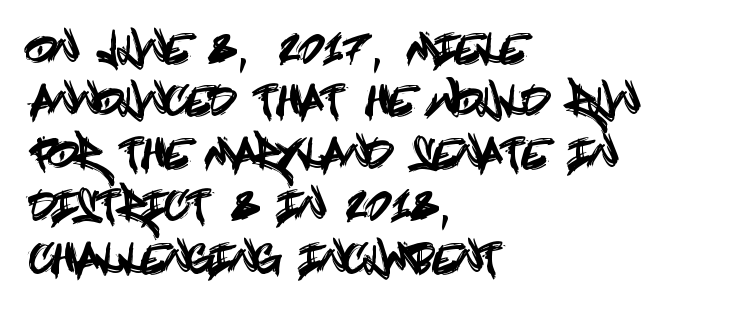
Q: Is the text italic (slanted)? A: Yes.
Q: Is the typeface a serif or a sans-serif typeface? A: Sans-serif.
Q: Is the text underlined? A: No.
Q: How is the paragraph aligned? A: Left-aligned.
Q: Is the spacing between letters normal or unusually wide? A: Normal.
Q: Is the spacing between lines tight, normal or loose? A: Normal.
Q: Width (condensed, normal, or wide)? A: Condensed.
Q: x-height? A: Large.
